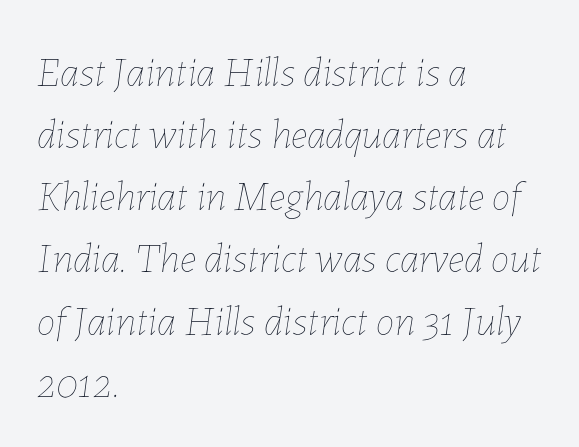
{"italic": "yes", "lean": "right", "slant_degrees": 7, "bold": "no", "weight": "thin", "width": "normal", "stroke_contrast": "low", "x_height": "medium", "monospaced": "no", "underline": "no", "align": "left", "line_spacing": "normal", "line_spacing_ratio": 1.48, "letter_spacing": "normal", "letter_spacing_em": 0.0, "glyph_px": 42}
